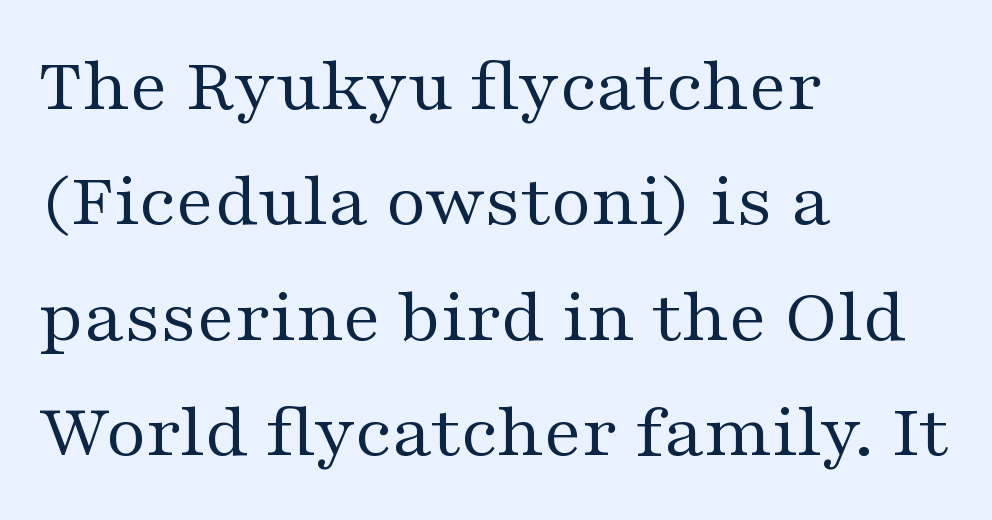
Q: Is the text bold? A: No.
Q: Is the text italic (slanted)? A: No, it is upright.
Q: Is the typeface a serif or a sans-serif typeface? A: Serif.
Q: Is the text underlined? A: No.
Q: How is the paragraph aligned? A: Left-aligned.
Q: Is the spacing between letters normal or unusually wide? A: Normal.
Q: Is the spacing between lines tight, normal or loose? A: Normal.
Q: Width (condensed, normal, or wide)? A: Wide.
Q: Stroke contrast? A: Medium.
Q: x-height? A: Medium.
Q: Monospaced? A: No.
